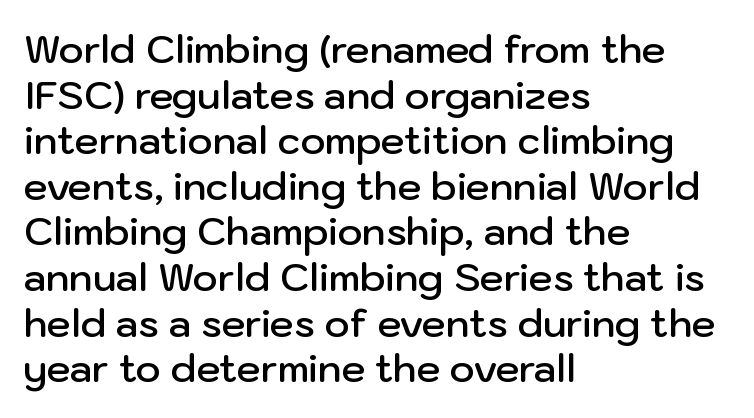
Q: Is the text bold? A: Semi-bold.
Q: Is the text italic (slanted)? A: No, it is upright.
Q: Is the typeface a serif or a sans-serif typeface? A: Sans-serif.
Q: Is the text underlined? A: No.
Q: How is the paragraph aligned? A: Left-aligned.
Q: Is the spacing between letters normal or unusually wide? A: Normal.
Q: Width (condensed, normal, or wide)? A: Normal.
Q: Stroke contrast? A: Low.
Q: x-height? A: Medium.
Q: Monospaced? A: No.
